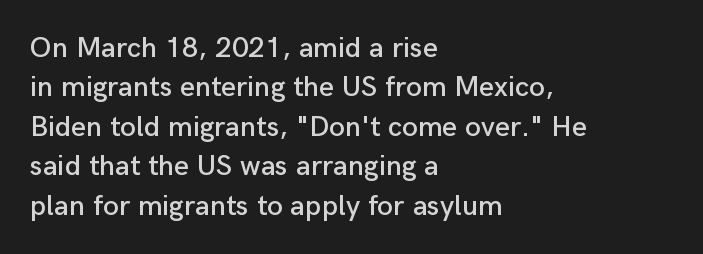
The image shows 29 px sans-serif type, upright; set left-aligned, normal line spacing (1.36x), normal letter spacing, not underlined; low stroke contrast and a medium x-height.
